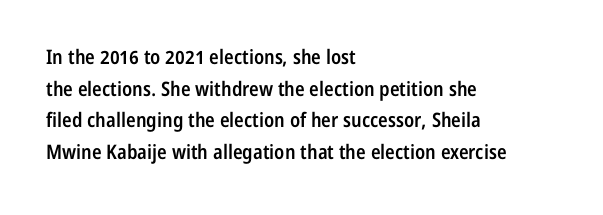
The image shows 20 px text type, upright; set left-aligned, normal line spacing (1.58x), normal letter spacing, not underlined.
